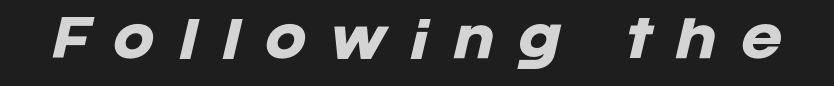
The image shows 50 px heavy type, italic (leaning right); set unusually wide letter spacing (+0.47 em), not underlined; low stroke contrast and a large x-height.
